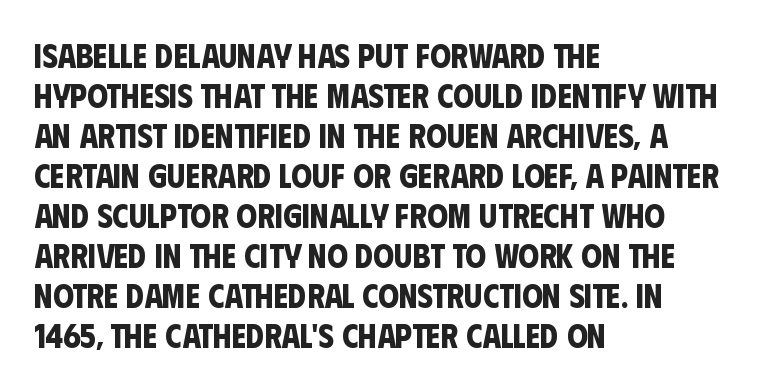
The image shows 33 px bold, condensed sans-serif type; set left-aligned, line spacing 1.21x, normal letter spacing, not underlined; low stroke contrast and a large x-height.
